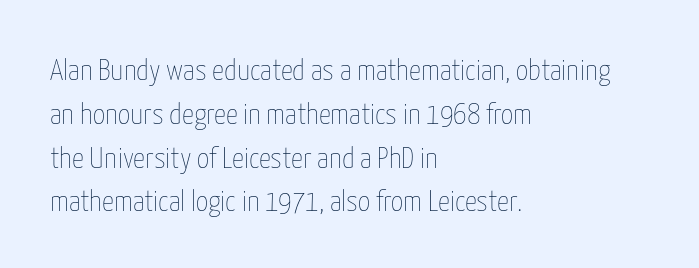
Q: Is the text bold? A: No.
Q: Is the text italic (slanted)? A: No, it is upright.
Q: Is the text underlined? A: No.
Q: How is the paragraph aligned? A: Left-aligned.
Q: Is the spacing between letters normal or unusually wide? A: Normal.
Q: Is the spacing between lines tight, normal or loose? A: Normal.
Q: Width (condensed, normal, or wide)? A: Condensed.
Q: Stroke contrast? A: Low.
Q: x-height? A: Medium.
Q: Monospaced? A: No.
